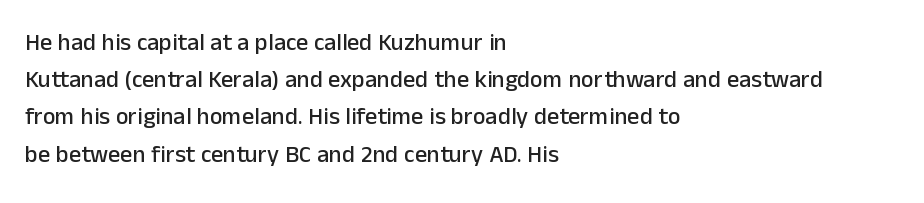
{"italic": "no", "underline": "no", "align": "left", "line_spacing": "normal", "line_spacing_ratio": 1.55, "letter_spacing": "normal", "letter_spacing_em": 0.0, "glyph_px": 24}
